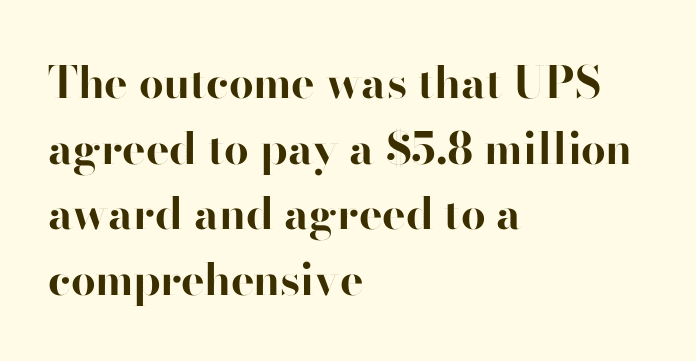
{"serif": "no", "italic": "no", "bold": "yes", "weight": "bold", "width": "normal", "stroke_contrast": "high", "x_height": "small", "monospaced": "no", "underline": "no", "align": "left", "line_spacing": "normal", "line_spacing_ratio": 1.49, "letter_spacing": "normal", "letter_spacing_em": 0.0, "glyph_px": 44}
